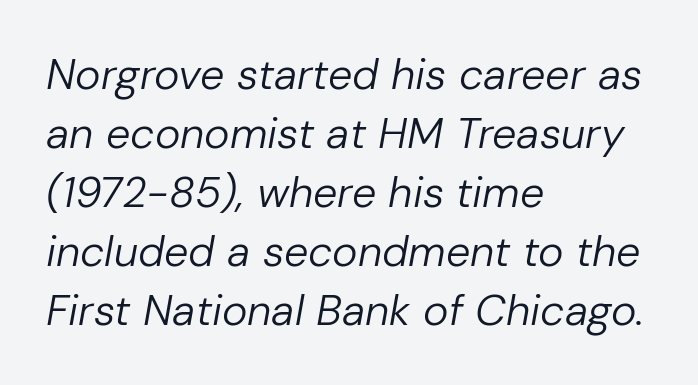
Stroke thickness stays within the range of a standard reading face or lighter. The passage shown is typed in a proportional face where columns would drift. What stands out about the letter spacing? Nothing — it is the standard amount. Line starts are locked; line ends wander.
